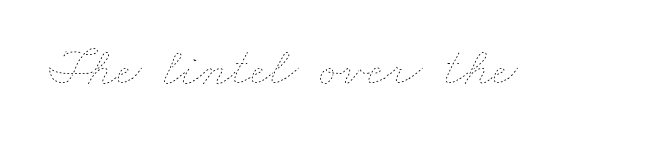
Q: Is the text bold? A: No.
Q: Is the text underlined? A: No.
Q: Is the spacing between letters normal or unusually wide? A: Normal.
Q: Width (condensed, normal, or wide)? A: Wide.
Q: Stroke contrast? A: Low.
Q: x-height? A: Small.
Q: Monospaced? A: No.
